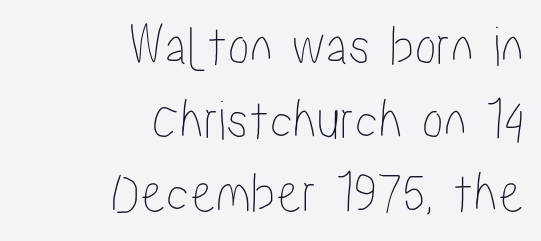
You can tell it's not italic because the verticals are truly vertical. The gap between lines stays unmarked. The lines are quadded right. Think of a printed novel: that variable character pitch is what you see here. Glyph-to-glyph distance matches everyday printed text.
